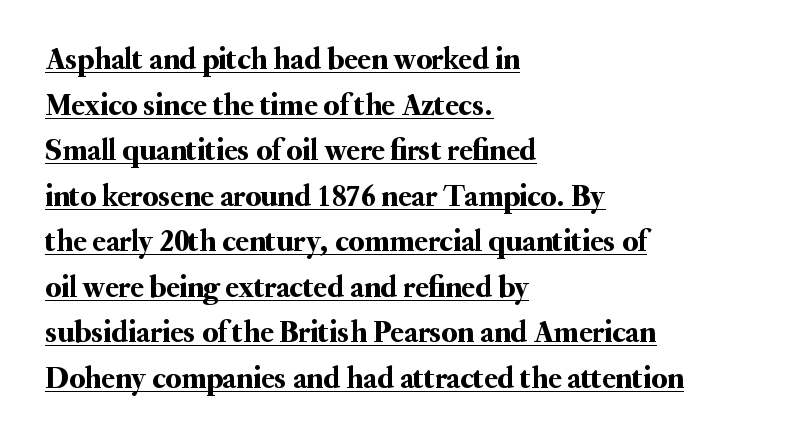
Spacing verdict: proportional, widths tailored to each character. The font family rendered here belongs to the serif group. The words here are underlined. Each new line begins a customary step beneath the previous one. The letters stand upright; this is a roman face.
